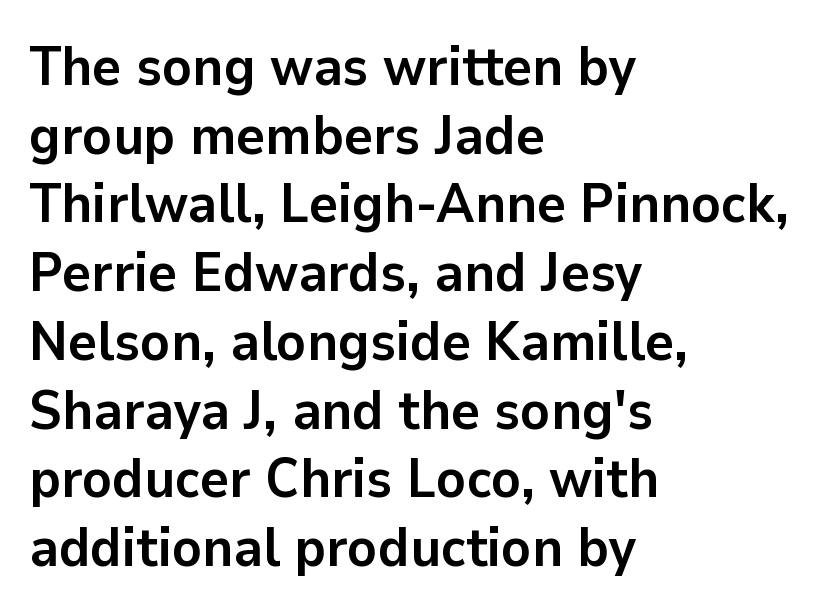
Q: Is the text bold? A: Yes.
Q: Is the text italic (slanted)? A: No, it is upright.
Q: Is the typeface a serif or a sans-serif typeface? A: Sans-serif.
Q: Is the text underlined? A: No.
Q: How is the paragraph aligned? A: Left-aligned.
Q: Is the spacing between letters normal or unusually wide? A: Normal.
Q: Is the spacing between lines tight, normal or loose? A: Normal.
Q: Width (condensed, normal, or wide)? A: Normal.
Q: Stroke contrast? A: Low.
Q: x-height? A: Medium.
Q: Monospaced? A: No.
